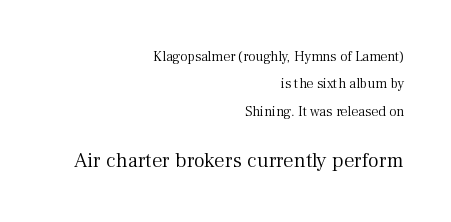
Leftover space on each line is placed entirely before the opening word. Quick note: interline space is abundant. Just letters on the line, the space beneath them empty. The designer gave the closing block more size than the opening block. The rendering keeps characters at their native spacing. No italicization has been applied; the sample stays upright.
